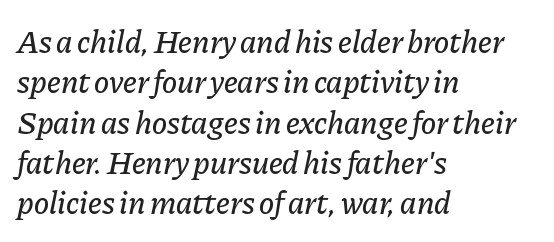
Q: Is the text italic (slanted)? A: Yes, it leans right by about 11 degrees.
Q: Is the text underlined? A: No.
Q: How is the paragraph aligned? A: Left-aligned.
Q: Is the spacing between letters normal or unusually wide? A: Normal.
Q: Is the spacing between lines tight, normal or loose? A: Normal.
Q: Width (condensed, normal, or wide)? A: Normal.
Q: Stroke contrast? A: Low.
Q: x-height? A: Medium.
Q: Monospaced? A: No.
